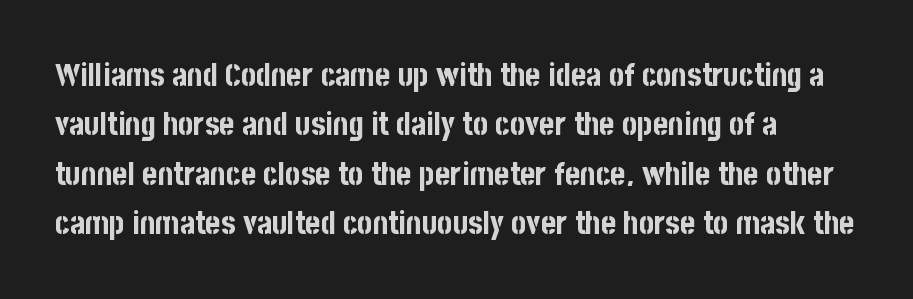
The image shows 32 px bold, condensed sans-serif type, upright; set left-aligned, normal line spacing (1.54x), normal letter spacing, not underlined; low stroke contrast and a large x-height.
